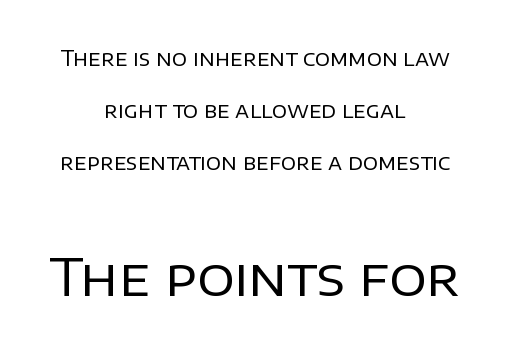
Do the characters align in a grid? No, the font is proportional. The block sitting lower on the canvas is the one with enlarged characters. Leading is clearly above the norm, producing a sparse column. Stems and bowls with no extra thickness — not bold. The whitespace from short lines is split evenly between both sides. The letters carry no serifs — their stems end cleanly without finishing strokes.
